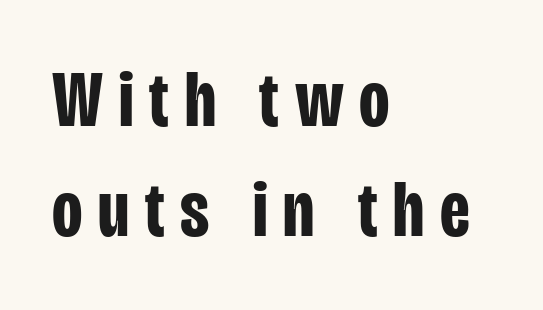
The image shows 79 px bold, condensed sans-serif type, upright; set left-aligned, normal line spacing (1.39x), unusually wide letter spacing (+0.2 em), not underlined; low stroke contrast and a large x-height.
